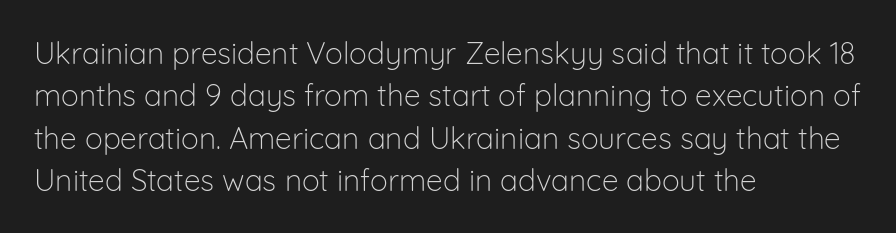
Q: Is the text bold? A: No.
Q: Is the text italic (slanted)? A: No, it is upright.
Q: Is the typeface a serif or a sans-serif typeface? A: Sans-serif.
Q: Is the text underlined? A: No.
Q: How is the paragraph aligned? A: Left-aligned.
Q: Is the spacing between letters normal or unusually wide? A: Normal.
Q: Is the spacing between lines tight, normal or loose? A: Normal.
Q: Width (condensed, normal, or wide)? A: Normal.
Q: Stroke contrast? A: Low.
Q: x-height? A: Medium.
Q: Monospaced? A: No.
